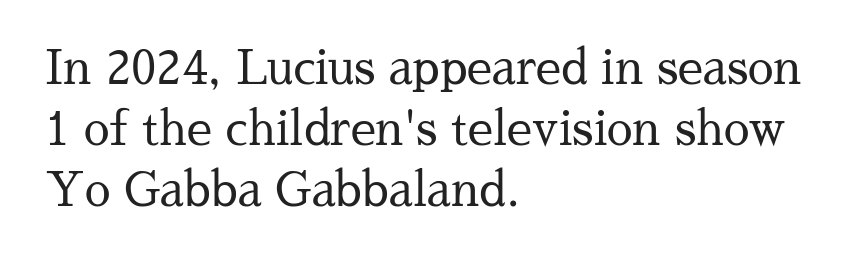
{"serif": "yes", "italic": "no", "bold": "no", "weight": "regular", "width": "normal", "stroke_contrast": "medium", "x_height": "medium", "monospaced": "no", "underline": "no", "align": "left", "line_spacing": "normal", "line_spacing_ratio": 1.33, "letter_spacing": "normal", "letter_spacing_em": 0.0, "glyph_px": 46}
